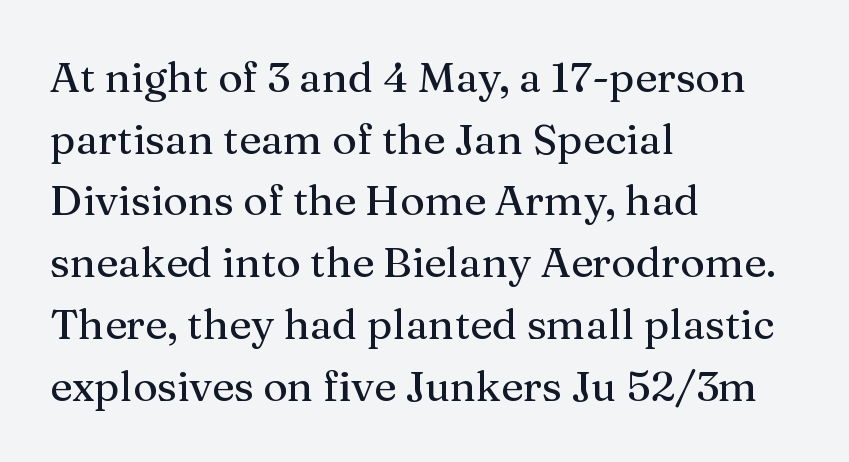
{"serif": "yes", "italic": "no", "width": "normal", "stroke_contrast": "medium", "x_height": "medium", "monospaced": "no", "underline": "no", "align": "left", "line_spacing": "normal", "line_spacing_ratio": 1.47, "letter_spacing": "normal", "letter_spacing_em": 0.0, "glyph_px": 42}
